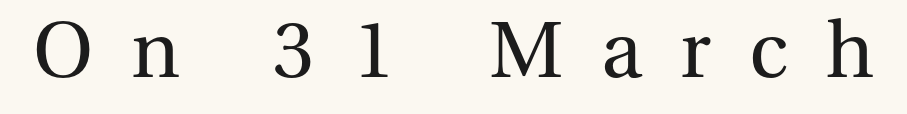
The image shows 79 px regular-weight serif type, upright; set unusually wide letter spacing (+0.48 em), not underlined; medium stroke contrast and a medium x-height.
